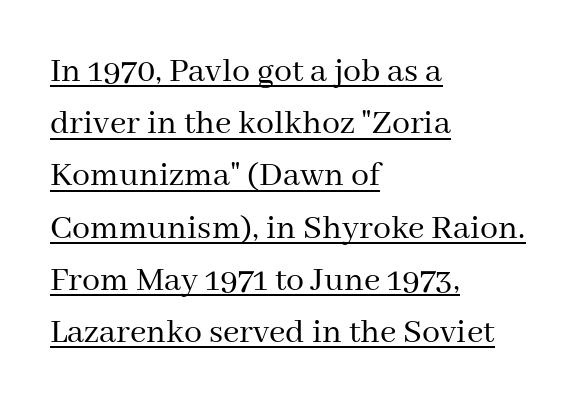
The image shows 36 px regular-weight serif type, upright; set left-aligned, normal line spacing (1.45x), normal letter spacing, underlined; medium stroke contrast and a medium x-height.
